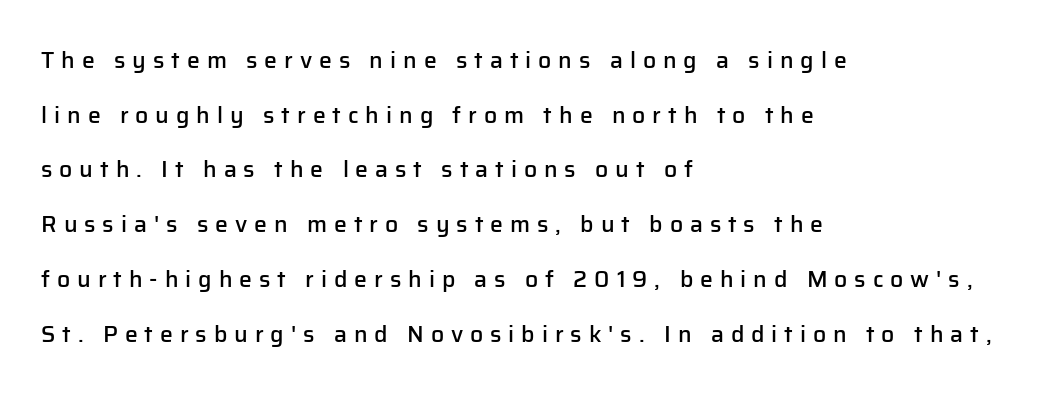
Interline gaps are noticeably wide in this sample. Typesetter's note: demi weight, one step under bold. Every stem runs plumb, perpendicular to the baseline. Look at the tracking — it's clearly loosened, letters drifting apart. One-word summary of the alignment: left.
